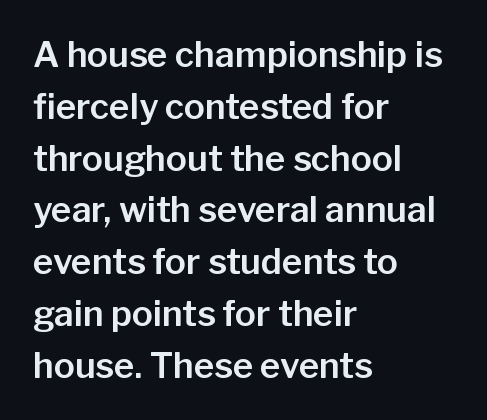
Each letter keeps its own natural width here, so spacing adapts to shape. Each word holds together tightly as a unit, with standard inter-letter gaps. Honestly, the row spacing looks completely unremarkable. Rule under the text: the space is simply empty.
